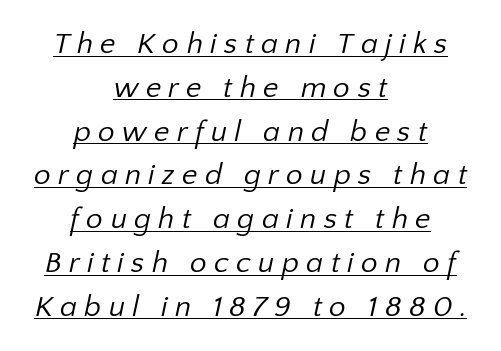
Q: Is the text bold? A: No.
Q: Is the typeface a serif or a sans-serif typeface? A: Sans-serif.
Q: Is the text underlined? A: Yes.
Q: How is the paragraph aligned? A: Centered.
Q: Is the spacing between letters normal or unusually wide? A: Unusually wide.
Q: Is the spacing between lines tight, normal or loose? A: Normal.
Q: Width (condensed, normal, or wide)? A: Normal.
Q: Stroke contrast? A: Low.
Q: x-height? A: Medium.
Q: Monospaced? A: No.
